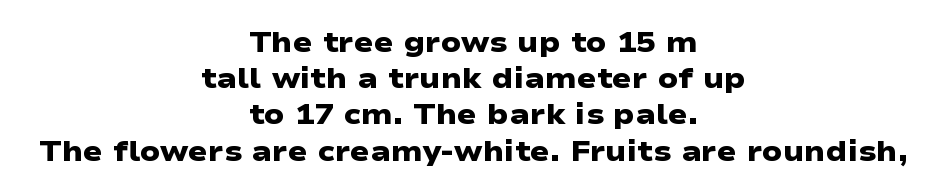
{"serif": "no", "bold": "yes", "weight": "heavy", "width": "wide", "stroke_contrast": "low", "x_height": "medium", "monospaced": "no", "underline": "no", "align": "center", "line_spacing": "normal", "line_spacing_ratio": 1.25, "letter_spacing": "normal", "letter_spacing_em": 0.0, "glyph_px": 29}
